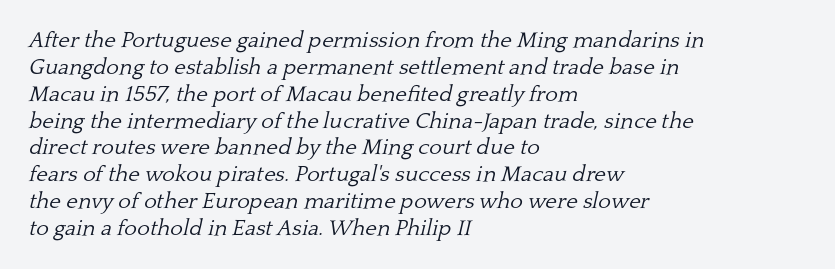
The image shows 22 px text type, italic (leaning right); set left-aligned, line spacing 1.22x, normal letter spacing, not underlined.
